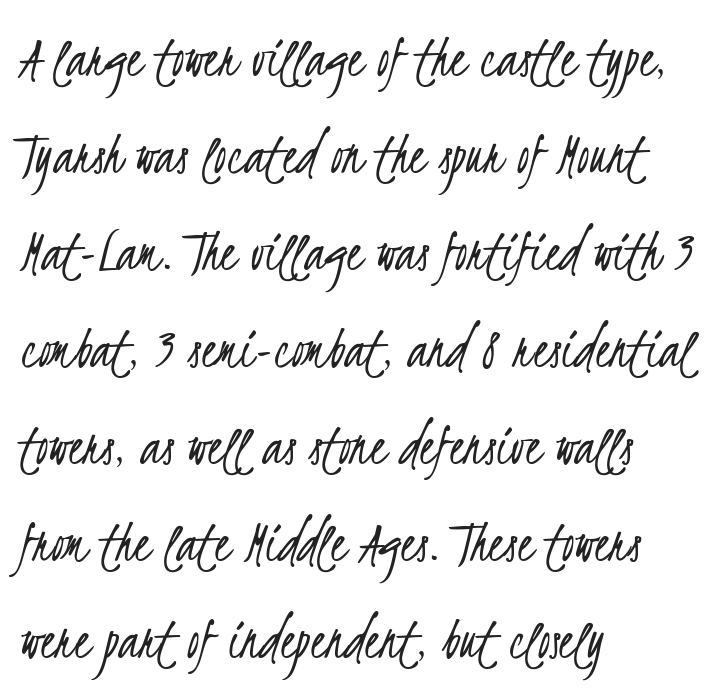
These lines are set flush left with a ragged right edge. Quick note: interline space is typical. The characters are drawn with everyday or finer stroke widths. Looks like regular typesetting: each glyph gets only the width it needs.
